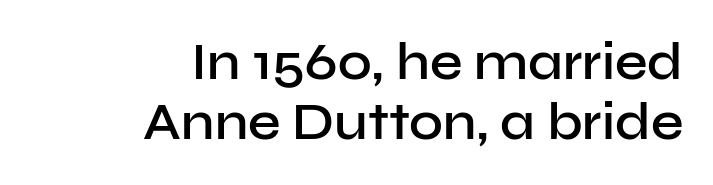
The image shows 52 px semibold sans-serif type, upright; set right-aligned, line spacing 1.16x, normal letter spacing, not underlined; low stroke contrast and a medium x-height.
